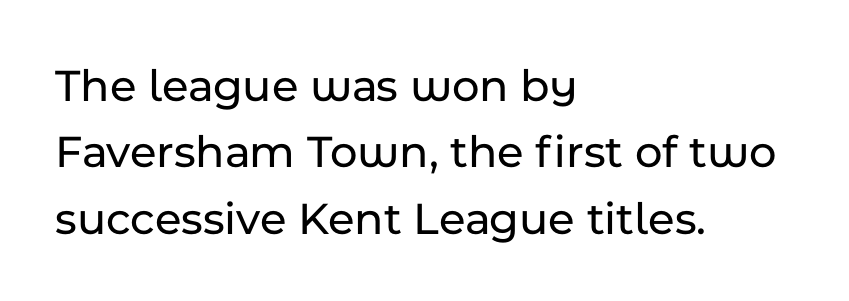
{"serif": "no", "italic": "no", "width": "normal", "stroke_contrast": "low", "x_height": "medium", "monospaced": "no", "underline": "no", "align": "left", "line_spacing": "normal", "line_spacing_ratio": 1.41, "letter_spacing": "normal", "letter_spacing_em": 0.0, "glyph_px": 47}
